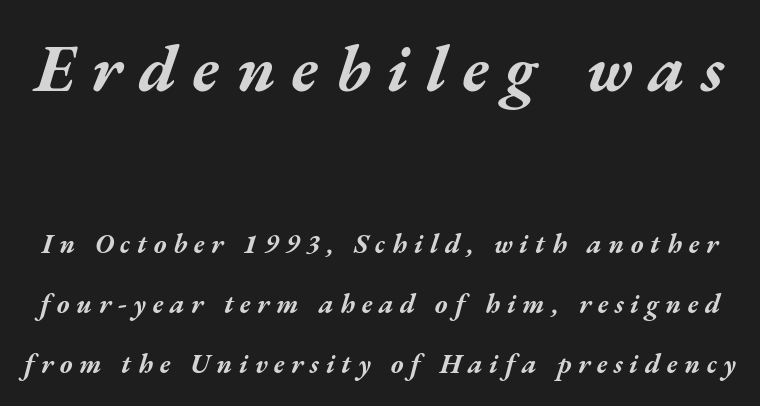
Block one is the big one; block two sits smaller underneath. Plenty of ink on the page — the face is bold. Designer's note — italics engaged. Is the letter spacing exaggerated? Yes — the characters are pushed far apart.
